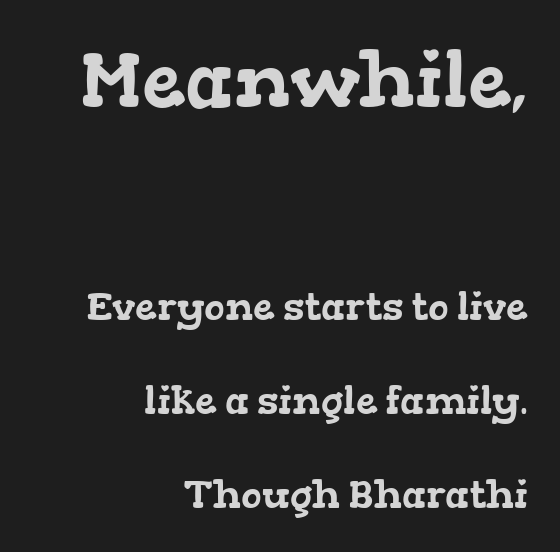
Is the lower block the larger one? No — the upper block carries the bigger type. The letters advance in unequal steps, a hallmark of proportional type. Reading down the column, the eye jumps a long way to each next line. Unlike a clean sans, this face finishes its strokes with serifs. Does extra space separate the letters? No, they use regular spacing. A flush-right, rag-left setting is used for this passage.
